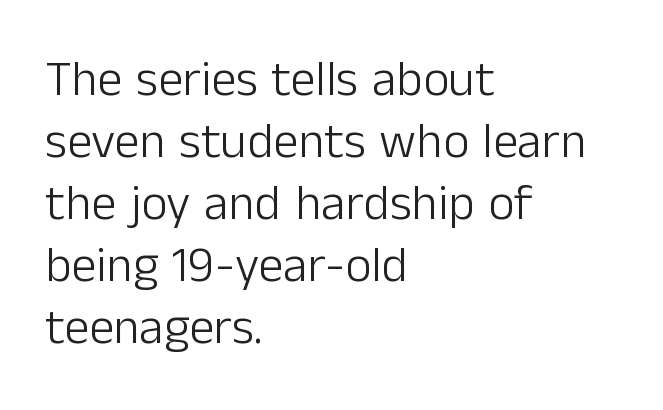
{"serif": "no", "italic": "no", "bold": "no", "weight": "light", "width": "normal", "stroke_contrast": "low", "x_height": "medium", "monospaced": "no", "underline": "no", "align": "left", "line_spacing_ratio": 1.24, "letter_spacing": "normal", "letter_spacing_em": 0.0, "glyph_px": 50}
